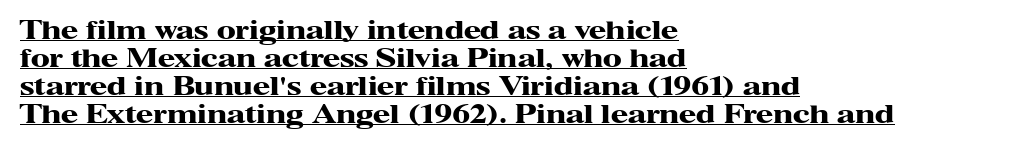
{"italic": "no", "bold": "yes", "underline": "yes", "align": "left", "line_spacing": "tight", "line_spacing_ratio": 1.12, "letter_spacing": "normal", "letter_spacing_em": 0.0, "glyph_px": 25}
